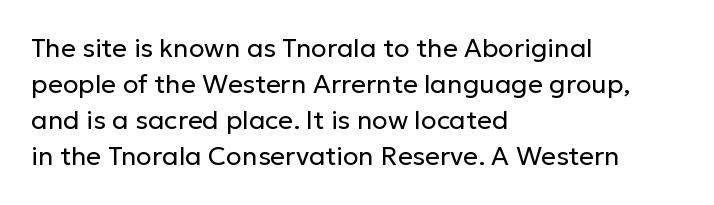
The image shows 26 px text type, upright; set left-aligned, normal line spacing (1.39x), normal letter spacing, not underlined.
